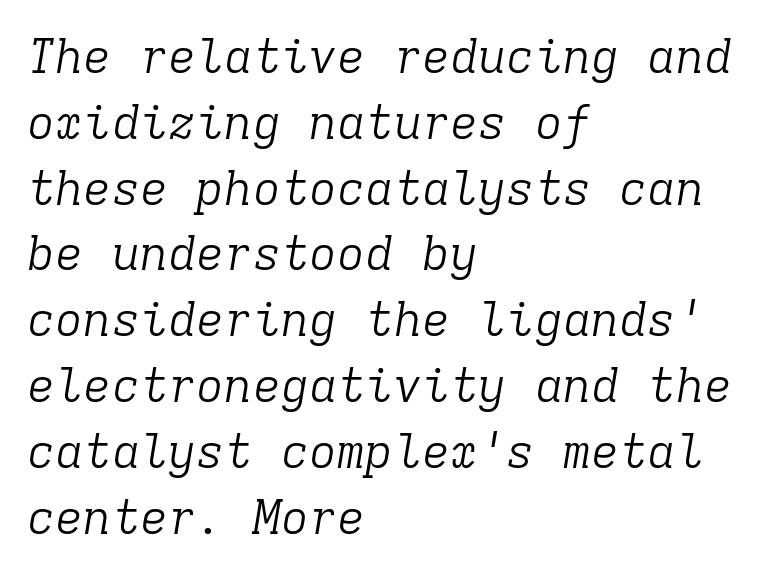
The lines in this sample share a left origin and differ only in where they stop. Beneath every word, the page is bare. No extra tracking has been applied to these lines. The text carries the slant typical of an italic or oblique font. Yep, those are serifs on the letters. Summary of vertical rhythm: regular, with standard interline spacing.
